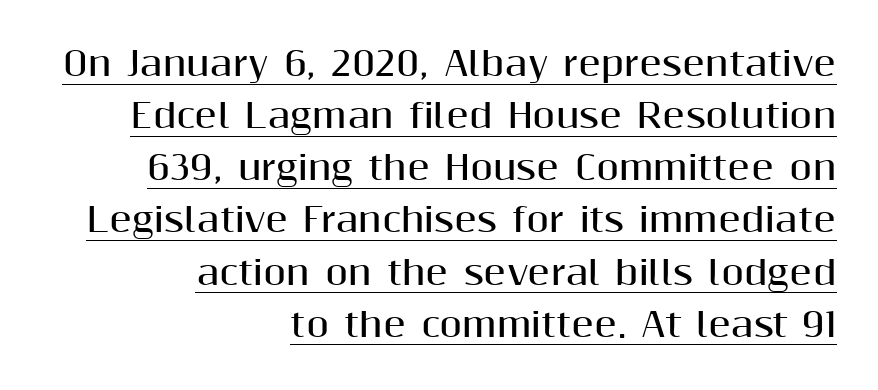
This sample uses a sans-serif face. Somebody hit Ctrl+U on this one — the words are underlined. The lines sit at an ordinary, default distance from one another. Character widths vary here, with narrow letters taking less room than wide ones.
